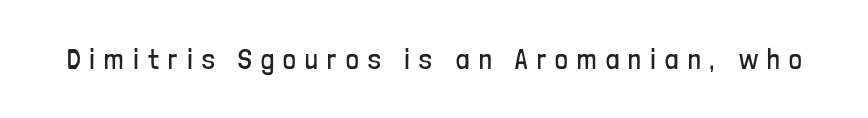
{"serif": "no", "italic": "no", "bold": "no", "weight": "regular", "width": "condensed", "stroke_contrast": "low", "x_height": "medium", "monospaced": "no", "underline": "no", "letter_spacing": "wide", "letter_spacing_em": 0.33, "glyph_px": 28}
